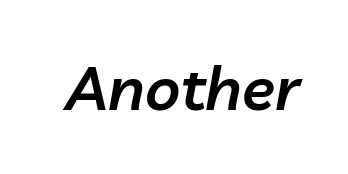
The text carries the slant typical of an italic or oblique font. Varying glyph widths throughout — classic text-font behaviour. Does extra space separate the letters? No, they use regular spacing. These words are printed semibold, heavier than regular yet not bold.
